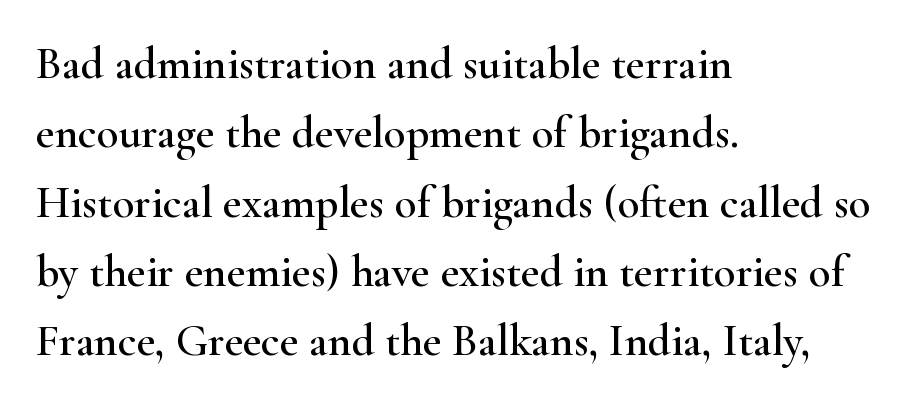
Stroke terminals: seriffed. You could call the tracking neutral — neither tight nor loose. Varying glyph widths throughout — classic text-font behaviour. This rendering uses left alignment, leaving the right contour irregular.
